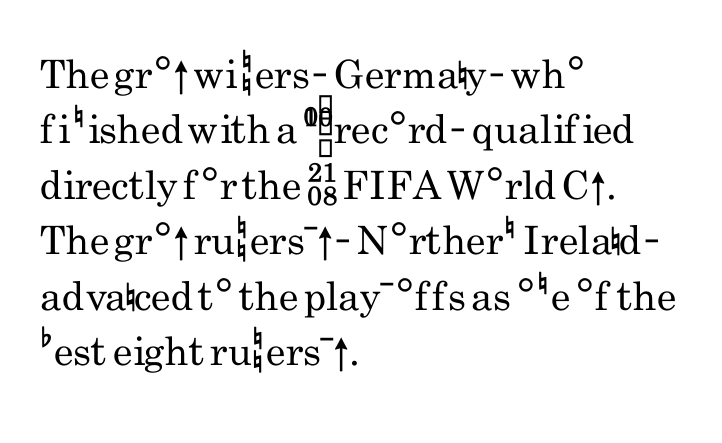
{"serif": "no", "italic": "no", "bold": "no", "weight": "regular", "width": "condensed", "stroke_contrast": "low", "x_height": "small", "monospaced": "no", "underline": "no", "align": "left", "line_spacing": "normal", "line_spacing_ratio": 1.42, "letter_spacing": "normal", "letter_spacing_em": 0.0, "glyph_px": 39}
